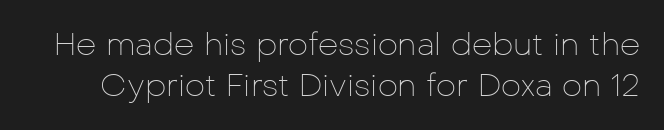
The string is rendered with underlining switched off. Weight class: somewhere from thin through regular. Think of a printed novel: that variable character pitch is what you see here. Quick note: interline space is typical.
